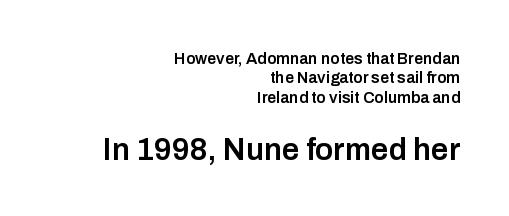
Q: Is the text bold? A: Semi-bold.
Q: Is the text italic (slanted)? A: No, it is upright.
Q: Is the typeface a serif or a sans-serif typeface? A: Sans-serif.
Q: Is the text underlined? A: No.
Q: How is the paragraph aligned? A: Right-aligned.
Q: Is the spacing between letters normal or unusually wide? A: Normal.
Q: Which block of text is set in a larger size, the first (top) or the second (bottom)? A: The second (bottom) one.
Q: Width (condensed, normal, or wide)? A: Normal.
Q: Stroke contrast? A: Low.
Q: x-height? A: Medium.
Q: Monospaced? A: No.
